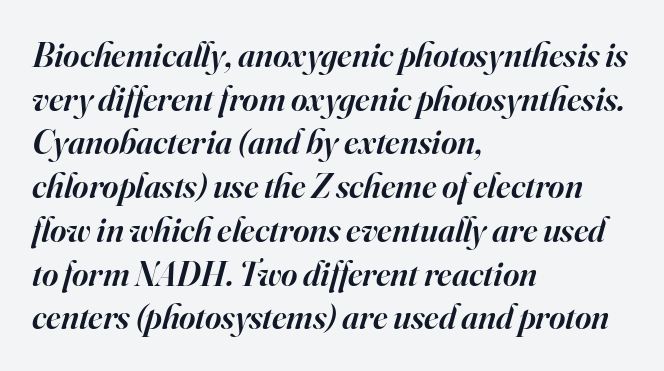
Small tapered or slab feet sit at the stroke ends, so this counts as serif. Regular leading. The rag falls on the right side of this text block. Look at the tracking — it's just the regular setting, nothing added.
